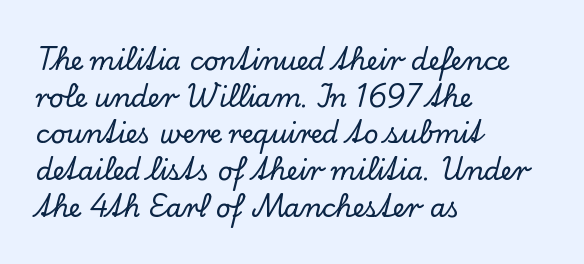
Here the glyphs are tracked normally, forming tight word shapes. Underline: absent. The lines are quadded left.
